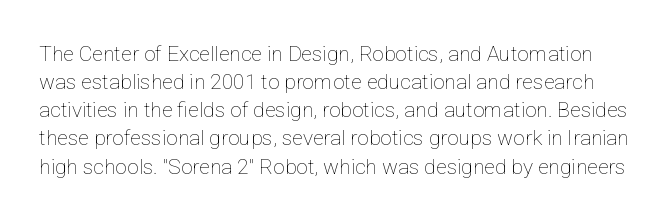
The image shows 21 px text type, upright; set normal line spacing (1.34x), normal letter spacing, not underlined.
